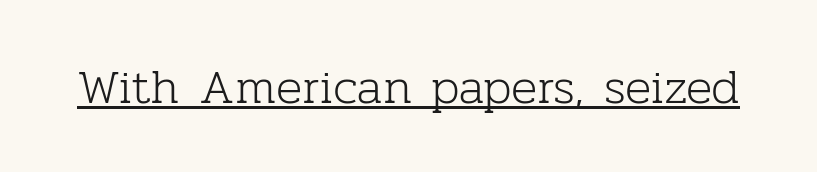
The image shows 49 px light serif type, upright; set normal letter spacing, underlined; low stroke contrast and a medium x-height.
